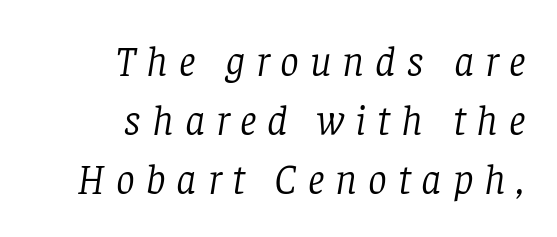
The image shows 42 px light serif type, italic (leaning right); set right-aligned, normal line spacing (1.41x), unusually wide letter spacing (+0.26 em), not underlined; low stroke contrast and a large x-height.
